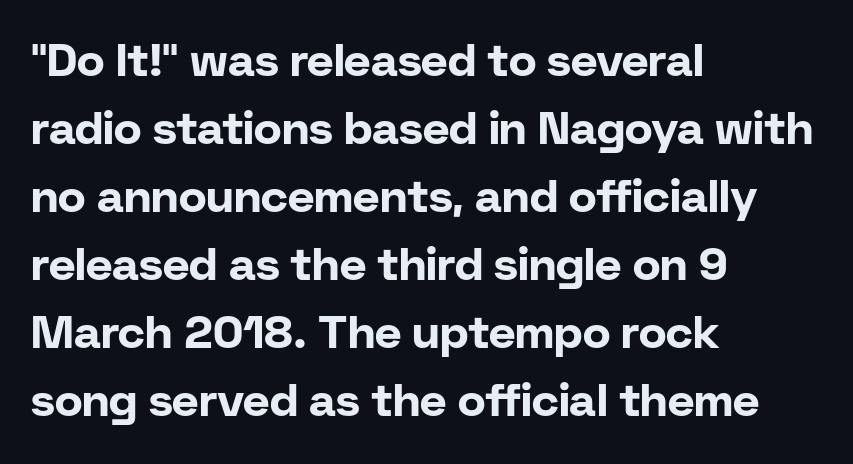
{"serif": "no", "italic": "no", "bold": "yes", "weight": "bold", "width": "normal", "stroke_contrast": "low", "x_height": "medium", "monospaced": "no", "underline": "no", "align": "left", "line_spacing": "normal", "line_spacing_ratio": 1.48, "letter_spacing": "normal", "letter_spacing_em": 0.0, "glyph_px": 46}
